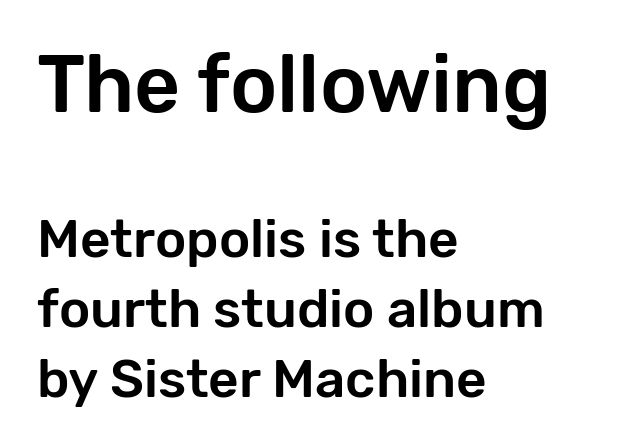
{"serif": "no", "italic": "no", "width": "normal", "stroke_contrast": "low", "x_height": "medium", "monospaced": "no", "underline": "no", "align": "left", "line_spacing": "normal", "line_spacing_ratio": 1.32, "letter_spacing": "normal", "letter_spacing_em": 0.0, "larger_block": "first", "size_ratio": 1.51, "glyph_px": 80}
